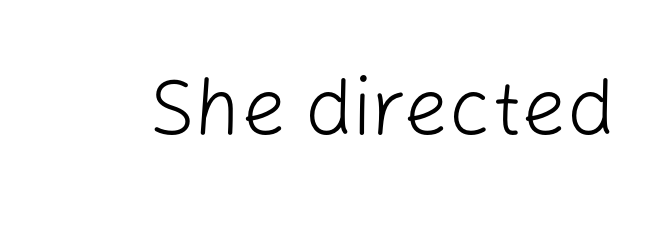
Q: Is the text bold? A: No.
Q: Is the text italic (slanted)? A: No, it is upright.
Q: Is the typeface a serif or a sans-serif typeface? A: Sans-serif.
Q: Is the text underlined? A: No.
Q: Is the spacing between letters normal or unusually wide? A: Normal.
Q: Width (condensed, normal, or wide)? A: Normal.
Q: Stroke contrast? A: Low.
Q: x-height? A: Medium.
Q: Monospaced? A: No.
